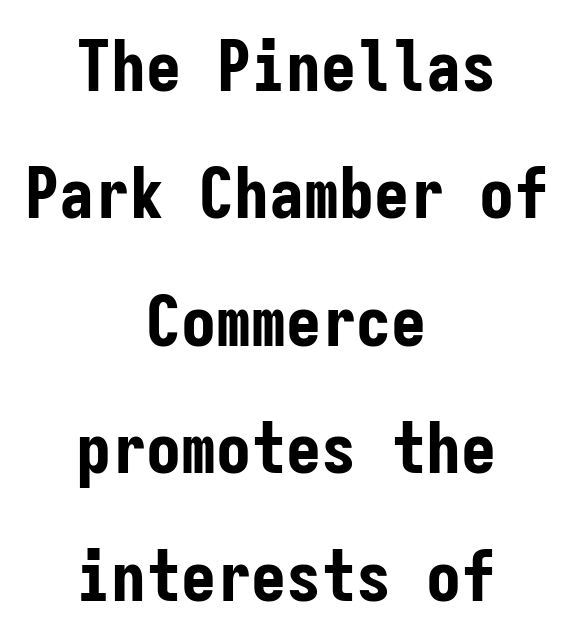
Typeset on center — no edge is straight. Does extra space separate the letters? No, they use regular spacing. The space beneath each line is pristine and unruled. These lines are rendered in a fixed-pitch font. This is heavy type, rendered in bold. Ordinary non-slanted type is in use.
